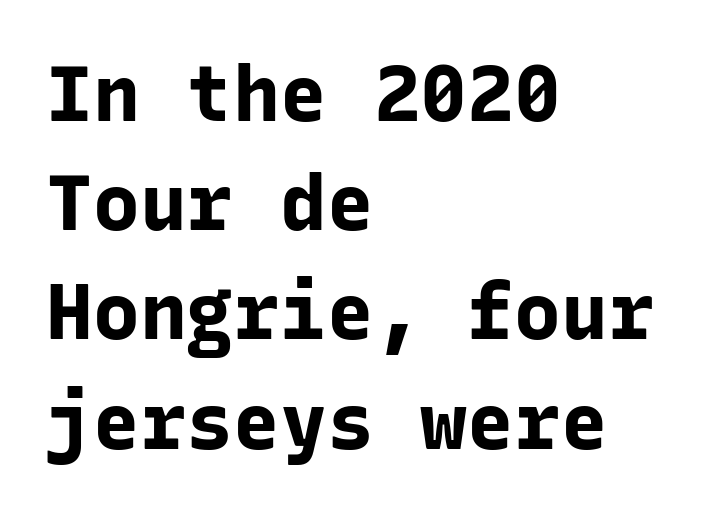
Q: Is the text bold? A: Yes.
Q: Is the text italic (slanted)? A: No, it is upright.
Q: Is the typeface a serif or a sans-serif typeface? A: Sans-serif.
Q: Is the text underlined? A: No.
Q: How is the paragraph aligned? A: Left-aligned.
Q: Is the spacing between letters normal or unusually wide? A: Normal.
Q: Is the spacing between lines tight, normal or loose? A: Normal.
Q: Width (condensed, normal, or wide)? A: Normal.
Q: Stroke contrast? A: Low.
Q: x-height? A: Medium.
Q: Monospaced? A: Yes.
